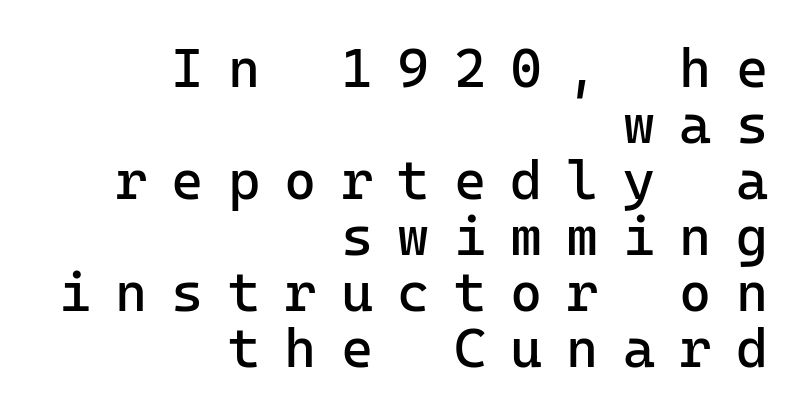
Q: Is the text bold? A: No.
Q: Is the text italic (slanted)? A: No, it is upright.
Q: Is the typeface a serif or a sans-serif typeface? A: Sans-serif.
Q: Is the text underlined? A: No.
Q: How is the paragraph aligned? A: Right-aligned.
Q: Is the spacing between letters normal or unusually wide? A: Unusually wide.
Q: Is the spacing between lines tight, normal or loose? A: Tight.
Q: Width (condensed, normal, or wide)? A: Normal.
Q: Stroke contrast? A: Low.
Q: x-height? A: Medium.
Q: Monospaced? A: Yes.
